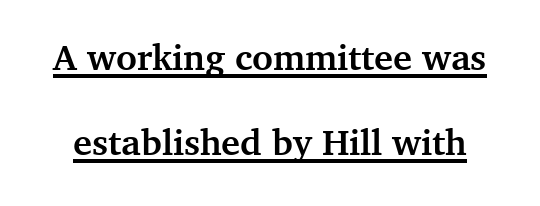
The image shows 36 px semibold serif type, upright; set loose line spacing (2.35x), normal letter spacing, underlined; medium stroke contrast and a medium x-height.
